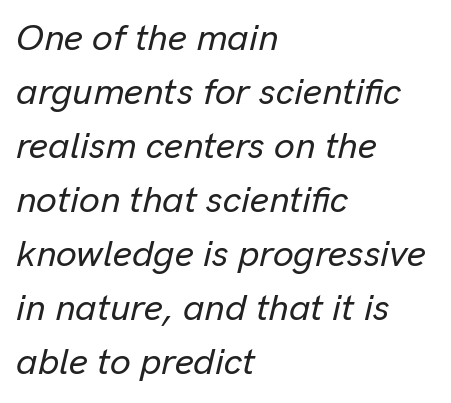
The image shows 37 px text type, italic (leaning right); set left-aligned, normal line spacing (1.46x), normal letter spacing, not underlined; low stroke contrast and a medium x-height.
